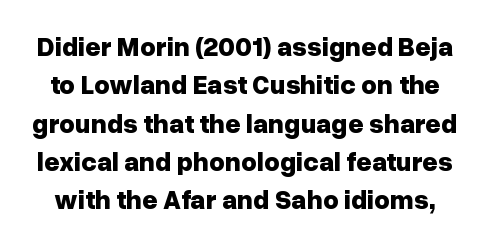
The image shows 27 px bold type, upright; set normal line spacing (1.42x), normal letter spacing, not underlined.
